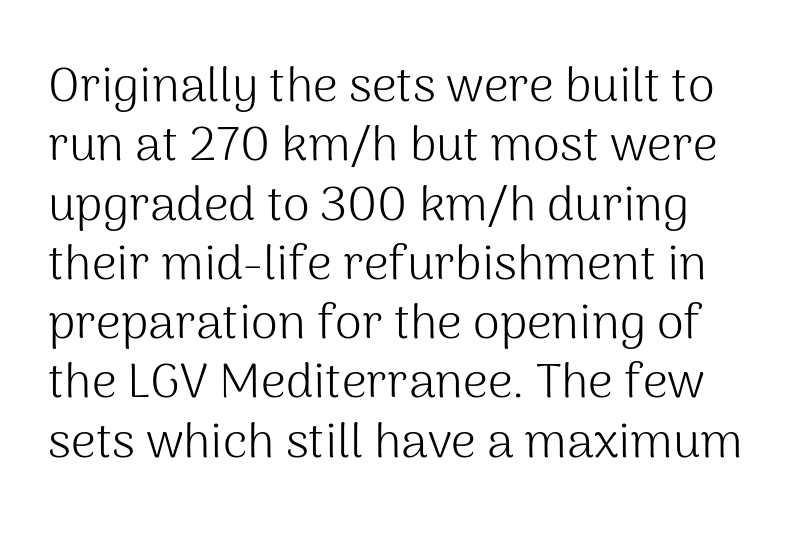
Type without underlining. Note the varied advance widths — an 'i' is clearly narrower than an 'm'. The strokes carry an ordinary text weight at most. Vertical strokes here are truly vertical. Does extra space separate the letters? No, they use regular spacing. Look at the bottom of the vertical strokes: they stop flat, with no serifs.
